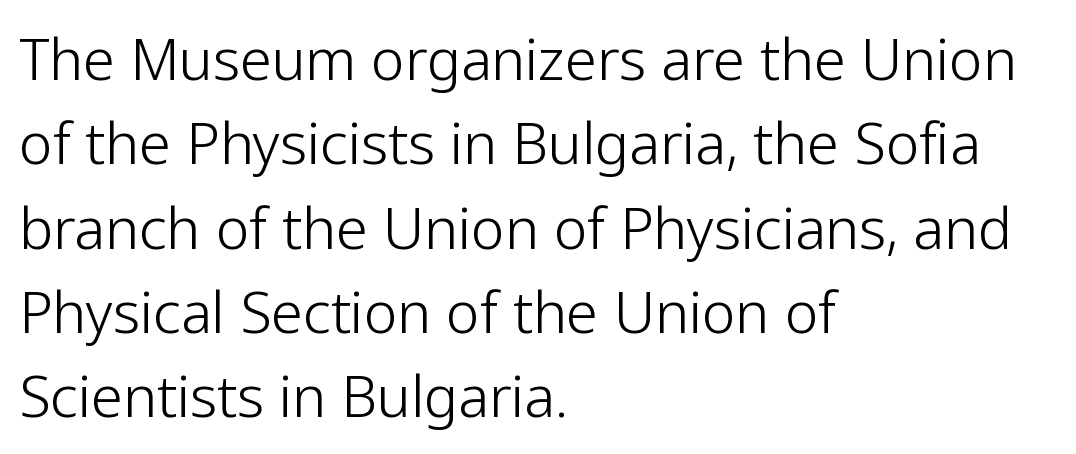
These lines sit exactly where default settings would place them. The glyphs in this specimen are sans serif. Every row of glyphs begins at an identical x-position on the left. Nothing heavy about these letters — not bold at all. Does the lettering tilt? It doesn't — this is upright. Proportional: the letters do not fall into vertical columns.
